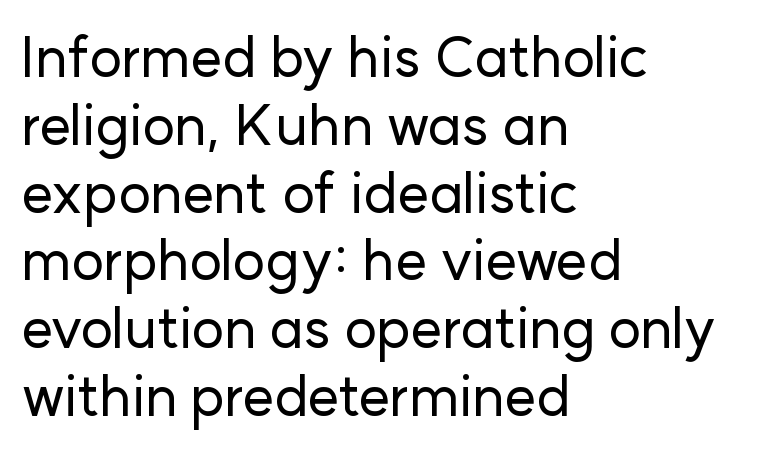
The image shows 56 px sans-serif type, upright; set left-aligned, line spacing 1.21x, normal letter spacing, not underlined; low stroke contrast and a medium x-height.
